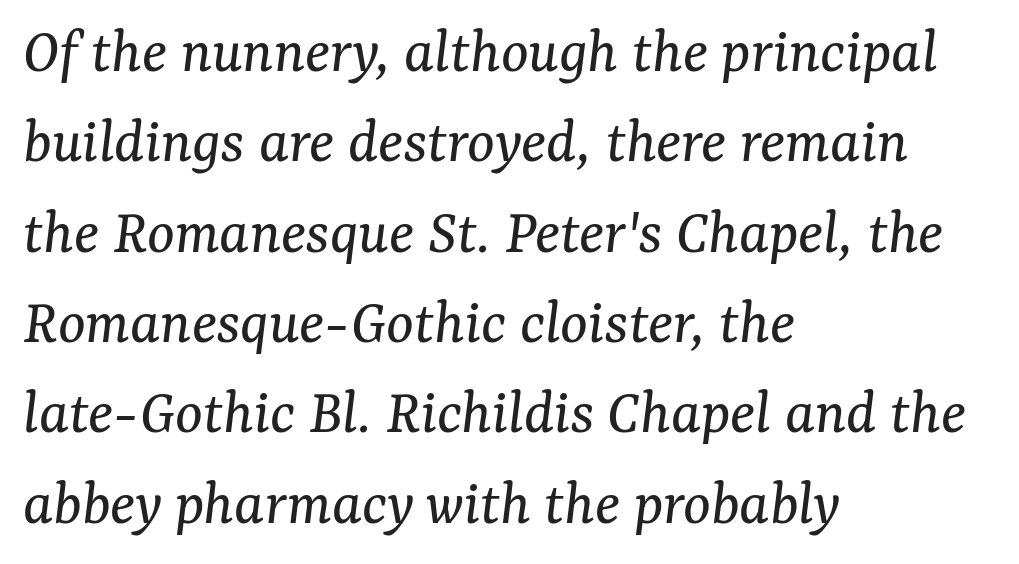
Type style note: has serifs. Is the block centered? No — it sits flush against the left margin. The area under the type is left untouched. The rendering keeps characters at their native spacing.
